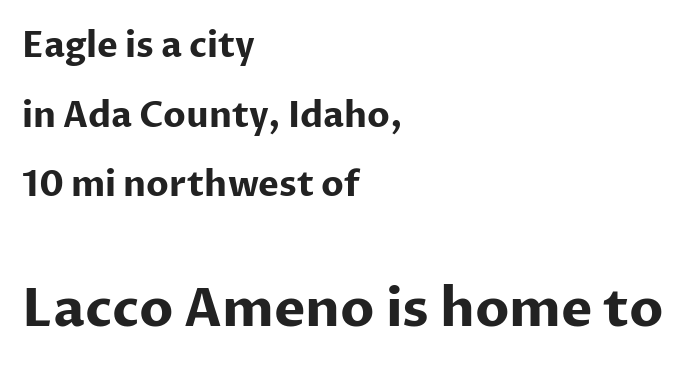
Q: Is the text bold? A: Yes.
Q: Is the text italic (slanted)? A: No, it is upright.
Q: Is the typeface a serif or a sans-serif typeface? A: Sans-serif.
Q: Is the text underlined? A: No.
Q: How is the paragraph aligned? A: Left-aligned.
Q: Is the spacing between letters normal or unusually wide? A: Normal.
Q: Is the spacing between lines tight, normal or loose? A: Loose.
Q: Which block of text is set in a larger size, the first (top) or the second (bottom)? A: The second (bottom) one.
Q: Width (condensed, normal, or wide)? A: Normal.
Q: Stroke contrast? A: Low.
Q: x-height? A: Medium.
Q: Monospaced? A: No.
